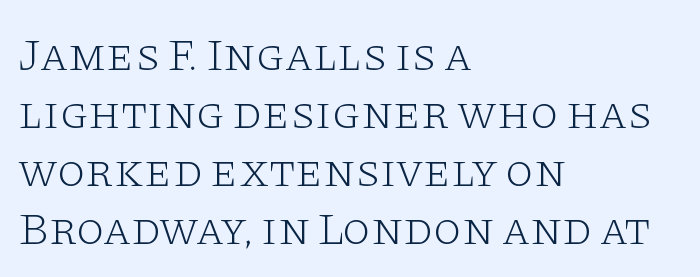
Q: Is the text bold? A: No.
Q: Is the text italic (slanted)? A: No, it is upright.
Q: Is the typeface a serif or a sans-serif typeface? A: Serif.
Q: Is the text underlined? A: No.
Q: How is the paragraph aligned? A: Left-aligned.
Q: Is the spacing between letters normal or unusually wide? A: Normal.
Q: Is the spacing between lines tight, normal or loose? A: Normal.
Q: Width (condensed, normal, or wide)? A: Wide.
Q: Stroke contrast? A: Low.
Q: x-height? A: Large.
Q: Monospaced? A: No.
